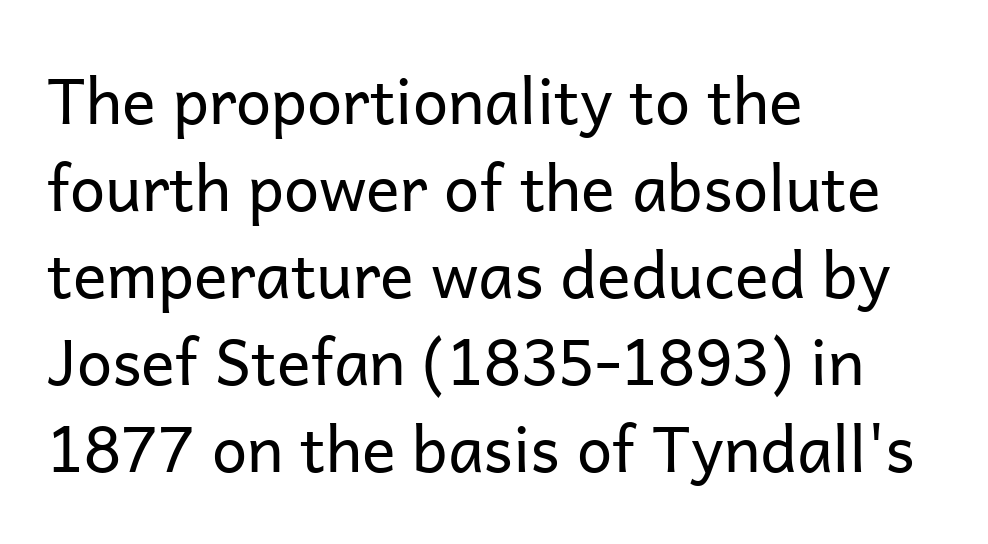
Q: Is the text bold? A: No.
Q: Is the text italic (slanted)? A: No, it is upright.
Q: Is the typeface a serif or a sans-serif typeface? A: Sans-serif.
Q: Is the text underlined? A: No.
Q: How is the paragraph aligned? A: Left-aligned.
Q: Is the spacing between letters normal or unusually wide? A: Normal.
Q: Is the spacing between lines tight, normal or loose? A: Normal.
Q: Width (condensed, normal, or wide)? A: Normal.
Q: Stroke contrast? A: Low.
Q: x-height? A: Medium.
Q: Monospaced? A: No.
